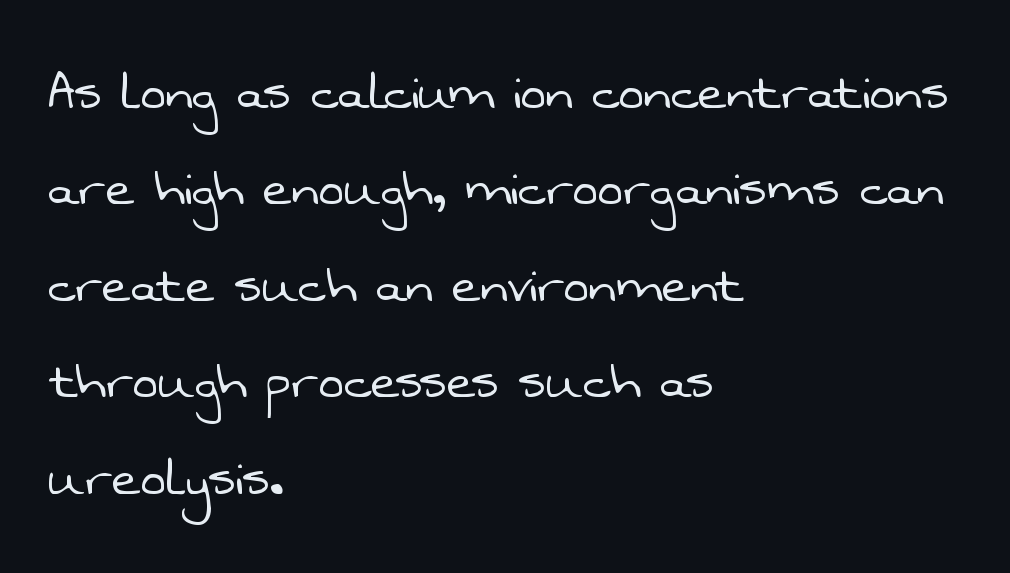
Q: Is the text bold? A: No.
Q: Is the typeface a serif or a sans-serif typeface? A: Sans-serif.
Q: Is the text underlined? A: No.
Q: How is the paragraph aligned? A: Left-aligned.
Q: Is the spacing between letters normal or unusually wide? A: Normal.
Q: Is the spacing between lines tight, normal or loose? A: Normal.
Q: Width (condensed, normal, or wide)? A: Normal.
Q: Stroke contrast? A: Low.
Q: x-height? A: Medium.
Q: Monospaced? A: No.
